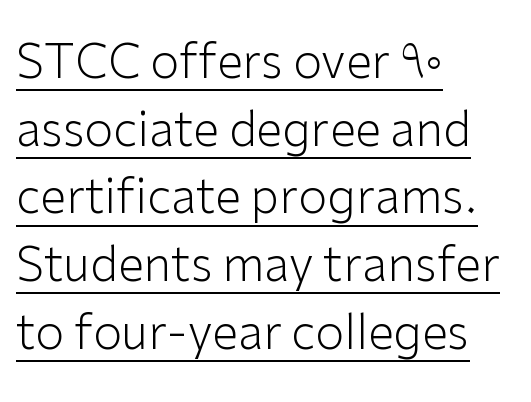
This reads as an unemphasized weight, regular at the heaviest. Regarding leading, the lines here are spaced in the standard way. In CSS terms this would be text-align: left. Look at the bottom of the vertical strokes: they stop flat, with no serifs. The letters sit at their default tracking, neither squeezed nor spread.
